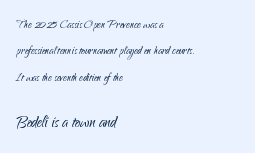
This is not heavy type; no bold has been used. The following chunk of copy outweighs the initial chunk in type size. Type without underlining. A student would call this left alignment; a typographer would say flush left, rag right. There is no visible air inserted between adjacent glyphs.
